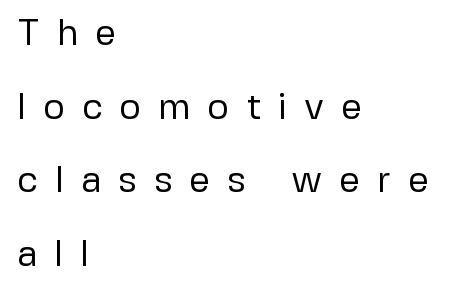
{"serif": "no", "italic": "no", "bold": "no", "weight": "regular", "width": "normal", "stroke_contrast": "low", "x_height": "medium", "monospaced": "no", "underline": "no", "align": "left", "line_spacing": "loose", "line_spacing_ratio": 1.99, "letter_spacing": "wide", "letter_spacing_em": 0.46, "glyph_px": 37}
